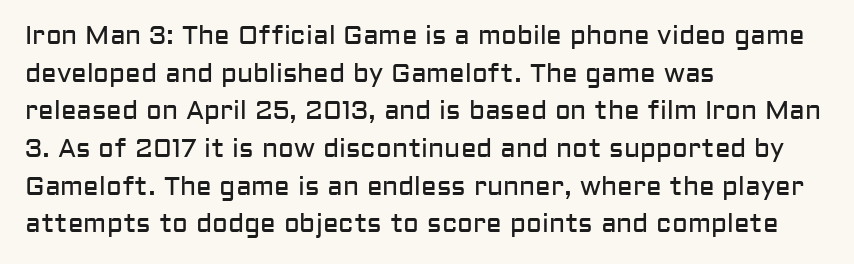
{"italic": "no", "bold": "no", "underline": "no", "align": "left", "line_spacing": "normal", "line_spacing_ratio": 1.45, "letter_spacing": "normal", "letter_spacing_em": 0.0, "glyph_px": 26}
